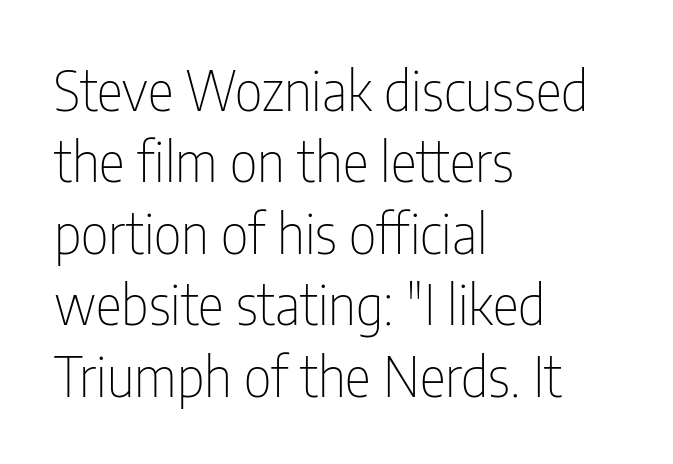
{"serif": "no", "italic": "no", "bold": "no", "weight": "thin", "width": "condensed", "stroke_contrast": "low", "x_height": "medium", "monospaced": "no", "underline": "no", "align": "left", "line_spacing": "normal", "line_spacing_ratio": 1.3, "letter_spacing": "normal", "letter_spacing_em": 0.0, "glyph_px": 55}
